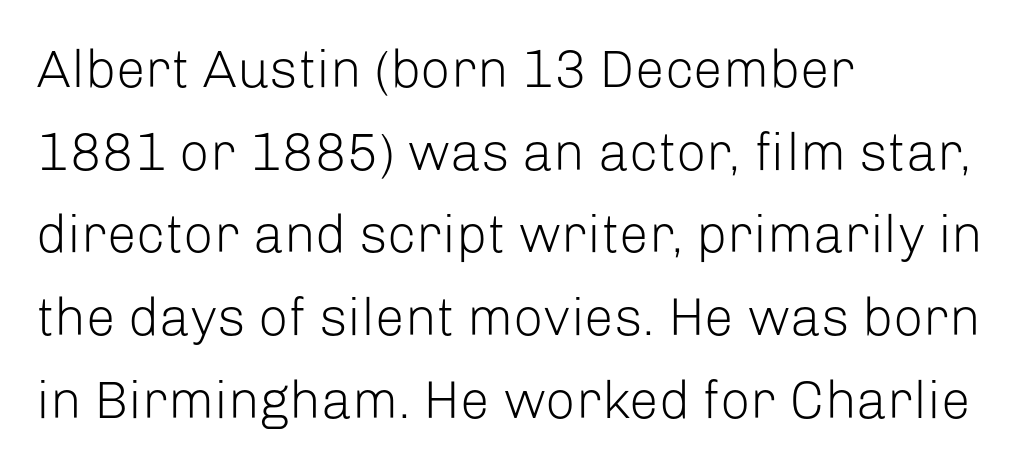
The typeface chosen for these lines omits serifs. The gaps between neighbouring characters are ordinary and unremarkable. The rendering anchors every line to the left-hand side. The glyphs are unaccompanied by any horizontal stroke below them. Whoever set this chose a conventional vertical rhythm. Italic? Not at all — the glyphs are vertical.
